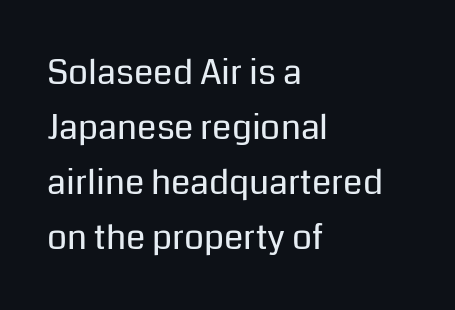
Is this a fixed-width face? No — the glyphs have proportional, varying widths. The ragged edge is on the right, which tells us the setting is flush left. This reads as an unemphasized weight, regular at the heaviest. The typeface chosen for these lines omits serifs.
